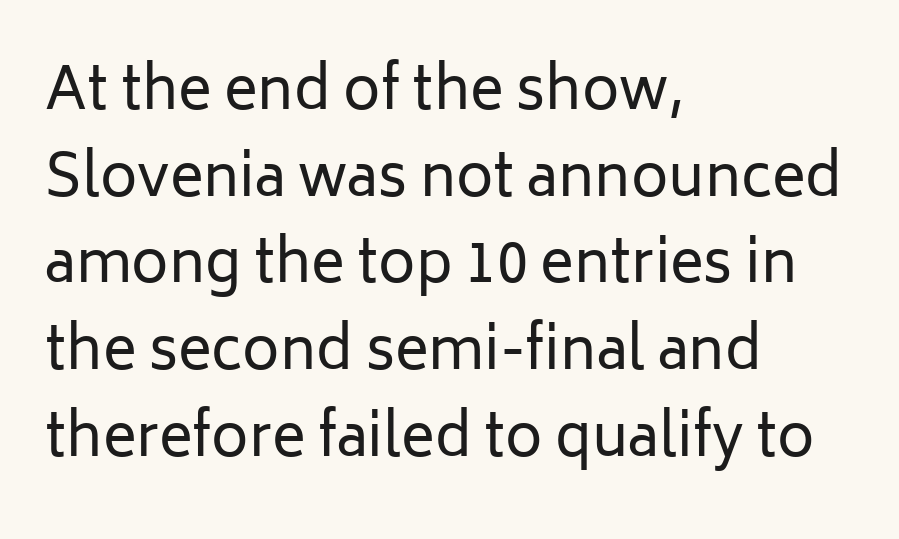
Q: Is the text bold? A: No.
Q: Is the text italic (slanted)? A: No, it is upright.
Q: Is the typeface a serif or a sans-serif typeface? A: Sans-serif.
Q: Is the text underlined? A: No.
Q: How is the paragraph aligned? A: Left-aligned.
Q: Is the spacing between letters normal or unusually wide? A: Normal.
Q: Is the spacing between lines tight, normal or loose? A: Normal.
Q: Width (condensed, normal, or wide)? A: Normal.
Q: Stroke contrast? A: Low.
Q: x-height? A: Medium.
Q: Monospaced? A: No.
